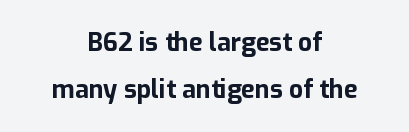
The lines in this sample share a center point and differ in where they start and stop. A roman cut, with each character standing at attention. Descenders hang freely into open space. Heavy-handed strokes throughout: this text is bold. The line texture is even and compact thanks to regular tracking.
